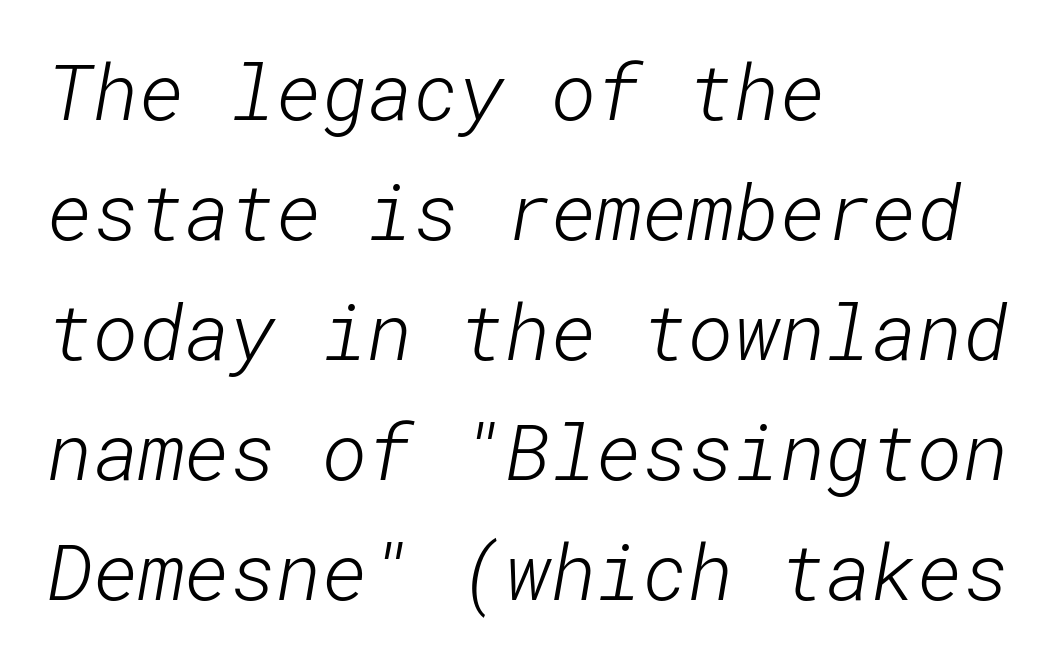
The image shows 78 px light sans-serif type; set left-aligned, normal line spacing (1.54x), normal letter spacing, not underlined; low stroke contrast and a medium x-height.
